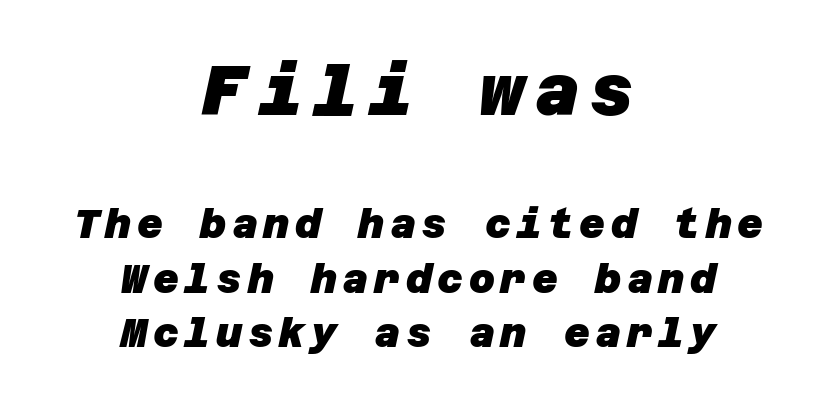
Horizontal bands of white between lines are of average thickness. Is the block centered? Yes — each line is placed symmetrically about the middle. The characters display no serif detailing; their extremities are plain. The zone under the glyphs is completely vacant. Visually, the top section dominates because its glyphs are scaled up.
